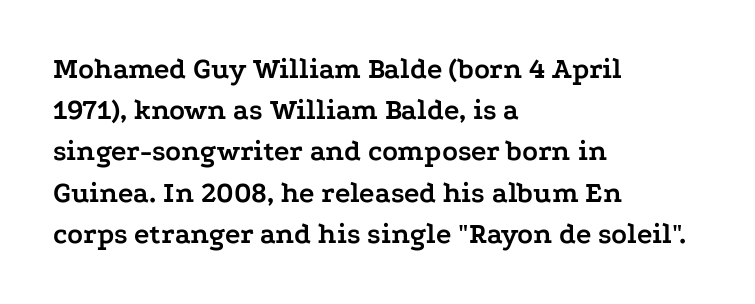
Line spacing here is normal. Note the varied advance widths — an 'i' is clearly narrower than an 'm'. This sample uses plain, unmodified letter spacing. Is the block centered? No — it sits flush against the left margin. These lines are composed in type with serifs. Typesetter's note: full bold, strokes at maximum text heaviness.
